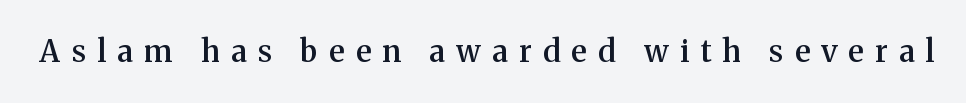
The image shows 30 px semibold serif type, upright; set unusually wide letter spacing (+0.38 em), not underlined; medium stroke contrast and a medium x-height.
